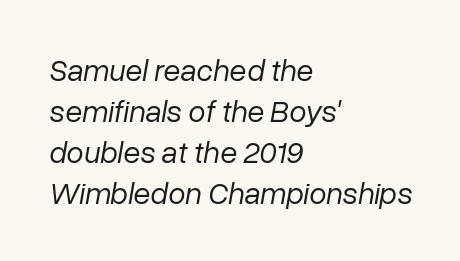
Q: Is the text bold? A: No.
Q: Is the text italic (slanted)? A: Yes, it leans right by about 10 degrees.
Q: Is the text underlined? A: No.
Q: How is the paragraph aligned? A: Left-aligned.
Q: Is the spacing between letters normal or unusually wide? A: Normal.
Q: Is the spacing between lines tight, normal or loose? A: Normal.
Q: Width (condensed, normal, or wide)? A: Normal.
Q: Stroke contrast? A: Low.
Q: x-height? A: Medium.
Q: Monospaced? A: No.
